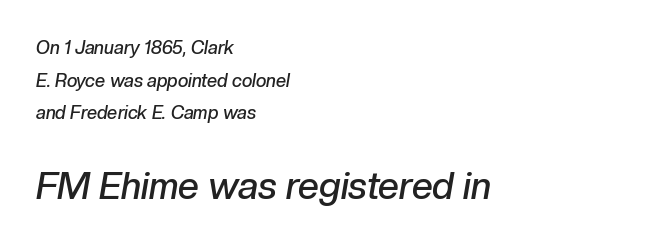
{"italic": "yes", "lean": "right", "slant_degrees": 10, "bold": "semi", "weight": "semibold", "width": "normal", "stroke_contrast": "low", "x_height": "medium", "monospaced": "no", "underline": "no", "align": "left", "line_spacing_ratio": 1.81, "letter_spacing": "normal", "letter_spacing_em": 0.0, "larger_block": "second", "size_ratio": 2.06, "glyph_px": 37}
